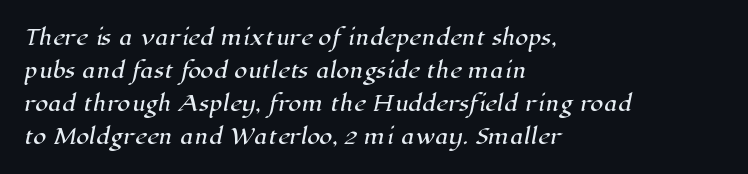
The image shows 21 px text type; set left-aligned, normal line spacing (1.57x), normal letter spacing, not underlined.
